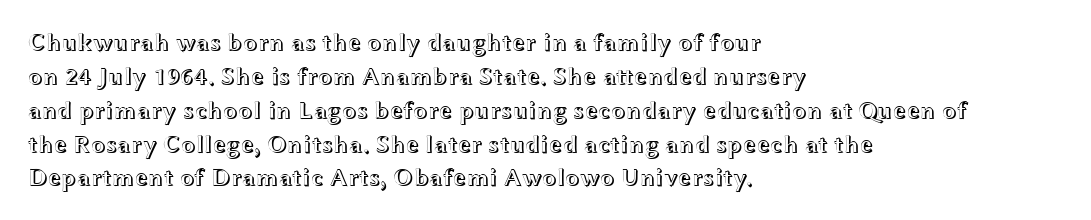
Here the glyphs are tracked normally, forming tight word shapes. A typesetter would call this leading conventional body-copy spacing. Descenders hang freely into open space. Typeset ragged right — the left edge is the straight one. Posture: upright roman.
